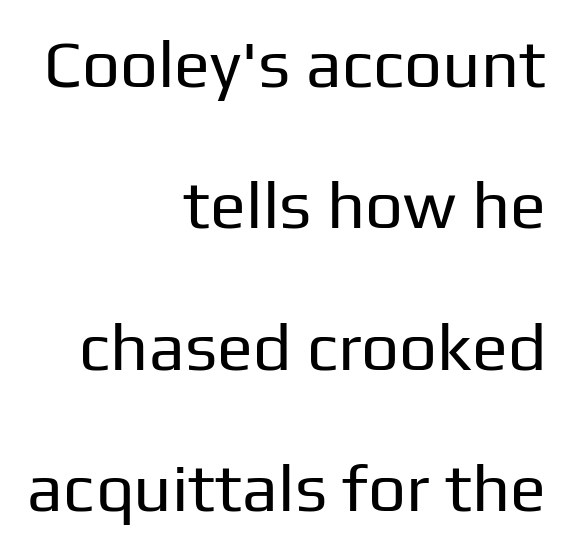
Q: Is the text bold? A: No.
Q: Is the text italic (slanted)? A: No, it is upright.
Q: Is the typeface a serif or a sans-serif typeface? A: Sans-serif.
Q: Is the text underlined? A: No.
Q: How is the paragraph aligned? A: Right-aligned.
Q: Is the spacing between letters normal or unusually wide? A: Normal.
Q: Is the spacing between lines tight, normal or loose? A: Loose.
Q: Width (condensed, normal, or wide)? A: Normal.
Q: Stroke contrast? A: Low.
Q: x-height? A: Medium.
Q: Monospaced? A: No.
